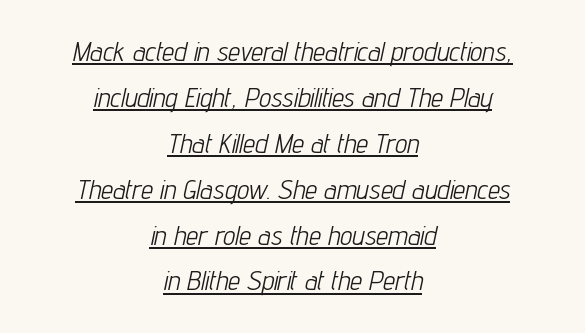
{"italic": "yes", "lean": "right", "slant_degrees": 12, "bold": "no", "underline": "yes", "align": "center", "line_spacing": "normal", "line_spacing_ratio": 1.7, "letter_spacing": "normal", "letter_spacing_em": 0.0, "glyph_px": 27}
